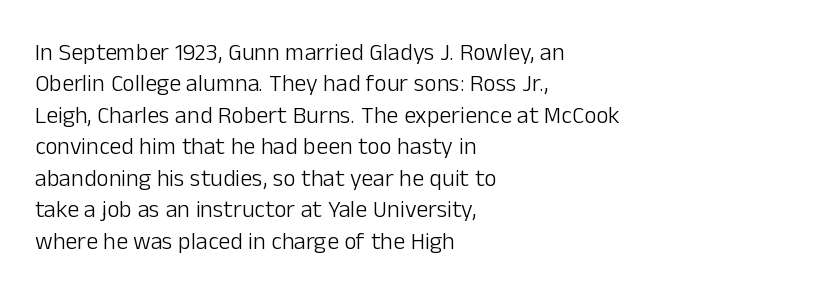
What stands out about the letter spacing? Nothing — it is the standard amount. Unmarked baselines from the first word to the last. The rendering anchors every line to the left-hand side. Regarding leading, the lines here are spaced in the standard way. Compared with a typical body face, this is equally light or lighter still. In terms of posture, this sample is upright.
